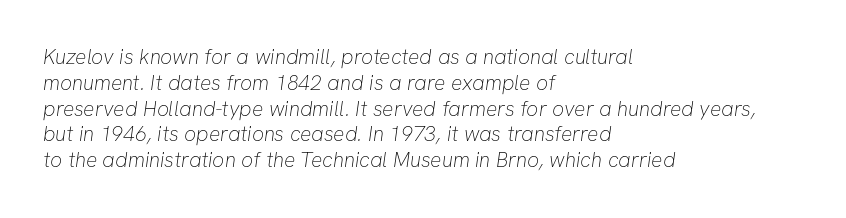
Q: Is the text bold? A: No.
Q: Is the text underlined? A: No.
Q: How is the paragraph aligned? A: Left-aligned.
Q: Is the spacing between letters normal or unusually wide? A: Normal.
